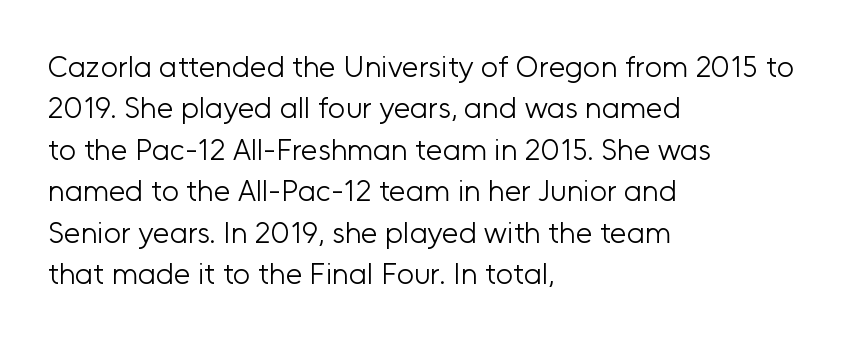
{"serif": "no", "italic": "no", "bold": "no", "weight": "light", "width": "normal", "stroke_contrast": "low", "x_height": "medium", "monospaced": "no", "underline": "no", "align": "left", "line_spacing": "normal", "line_spacing_ratio": 1.38, "letter_spacing": "normal", "letter_spacing_em": 0.0, "glyph_px": 30}
